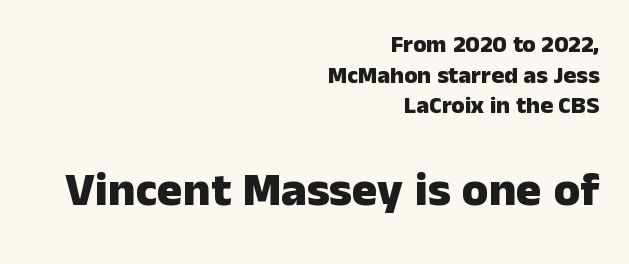
Is this a sans? Yes — the strokes have no serifs. The composition opens small and finishes big. This rendering uses right alignment, leaving the left contour irregular. Here the designer chose a conventional face with non-uniform glyph widths.
